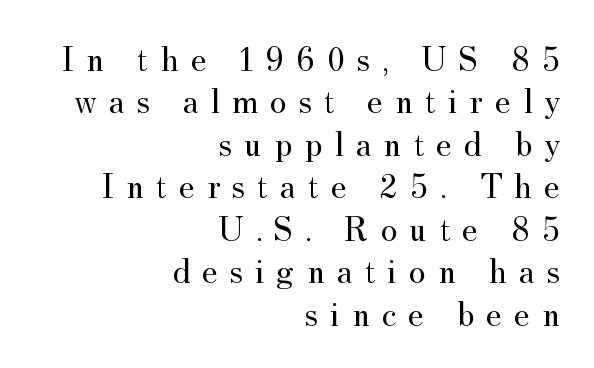
Quick note: not italic, upright. Each word looks stretched out because of the extra space between its letters. The specimen omits any rule beneath the text block's lines. Heft: none added — not bold. This is serif lettering, the kind often seen in printed books. Does the copy run flush right? Yes — the right margin is perfectly even.
